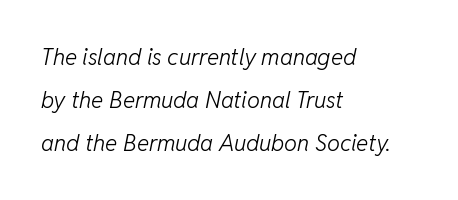
{"italic": "yes", "lean": "right", "slant_degrees": 11, "bold": "no", "underline": "no", "align": "left", "line_spacing_ratio": 1.88, "letter_spacing": "normal", "letter_spacing_em": 0.0, "glyph_px": 23}
